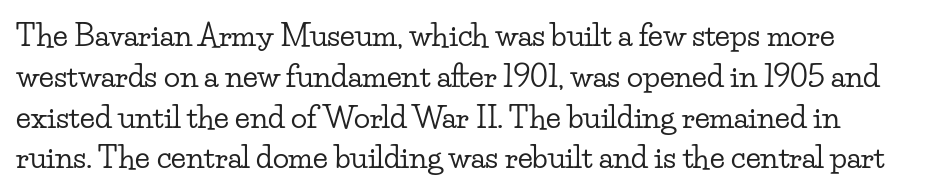
The rendering uses a moderate line-height, typical for paragraphs. Rendered with straight, roman letterforms. Looks like regular typesetting: each glyph gets only the width it needs. Small tapered or slab feet sit at the stroke ends, so this counts as serif. Glance below the letters and you will spot only blank space. A typesetter would call this zero additional tracking.
